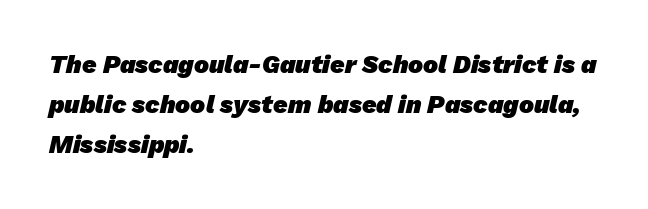
Q: Is the text bold? A: Yes.
Q: Is the text underlined? A: No.
Q: How is the paragraph aligned? A: Left-aligned.
Q: Is the spacing between letters normal or unusually wide? A: Normal.
Q: Is the spacing between lines tight, normal or loose? A: Normal.
